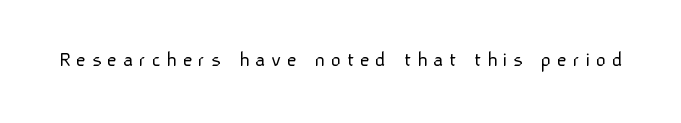
Q: Is the text bold? A: No.
Q: Is the text italic (slanted)? A: No, it is upright.
Q: Is the text underlined? A: No.
Q: Is the spacing between letters normal or unusually wide? A: Unusually wide.
